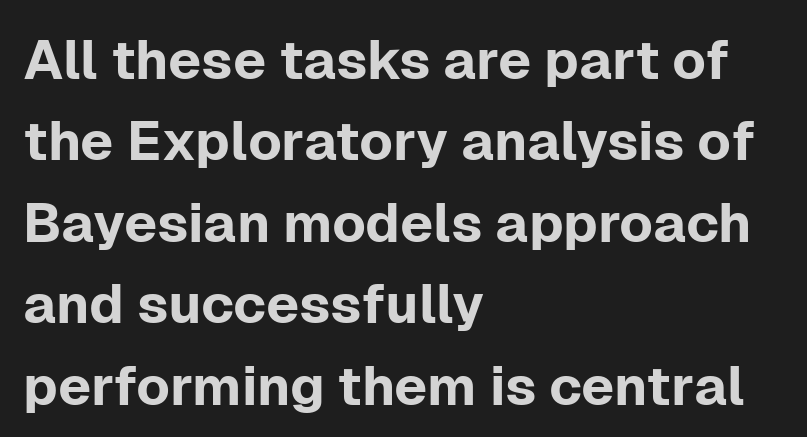
Q: Is the text italic (slanted)? A: No, it is upright.
Q: Is the typeface a serif or a sans-serif typeface? A: Sans-serif.
Q: Is the text underlined? A: No.
Q: How is the paragraph aligned? A: Left-aligned.
Q: Is the spacing between letters normal or unusually wide? A: Normal.
Q: Is the spacing between lines tight, normal or loose? A: Normal.
Q: Width (condensed, normal, or wide)? A: Normal.
Q: Stroke contrast? A: Low.
Q: x-height? A: Medium.
Q: Monospaced? A: No.
